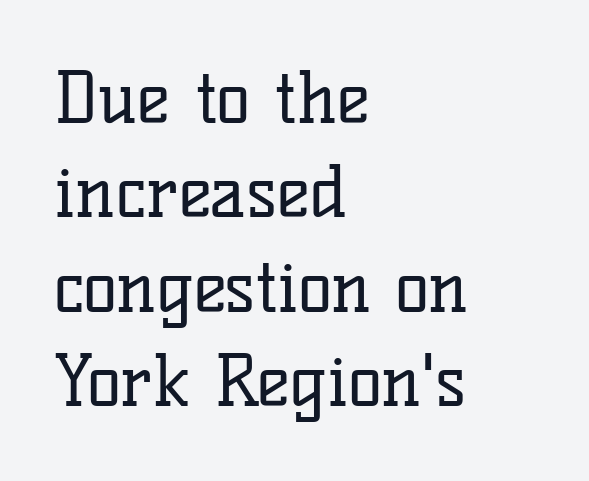
{"serif": "yes", "italic": "no", "bold": "no", "weight": "regular", "width": "normal", "stroke_contrast": "low", "x_height": "medium", "monospaced": "no", "underline": "no", "align": "left", "line_spacing": "normal", "line_spacing_ratio": 1.33, "letter_spacing": "normal", "letter_spacing_em": 0.0, "glyph_px": 71}
